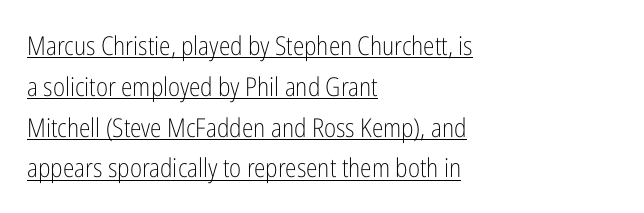
Q: Is the text bold? A: No.
Q: Is the text italic (slanted)? A: No, it is upright.
Q: Is the text underlined? A: Yes.
Q: How is the paragraph aligned? A: Left-aligned.
Q: Is the spacing between letters normal or unusually wide? A: Normal.
Q: Is the spacing between lines tight, normal or loose? A: Normal.
